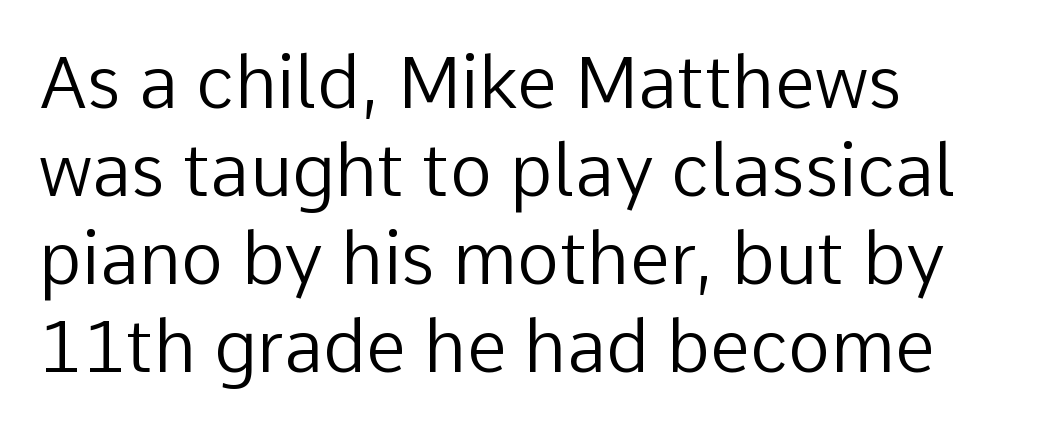
Q: Is the text bold? A: No.
Q: Is the text italic (slanted)? A: No, it is upright.
Q: Is the typeface a serif or a sans-serif typeface? A: Sans-serif.
Q: Is the text underlined? A: No.
Q: How is the paragraph aligned? A: Left-aligned.
Q: Is the spacing between letters normal or unusually wide? A: Normal.
Q: Width (condensed, normal, or wide)? A: Normal.
Q: Stroke contrast? A: Low.
Q: x-height? A: Medium.
Q: Monospaced? A: No.
